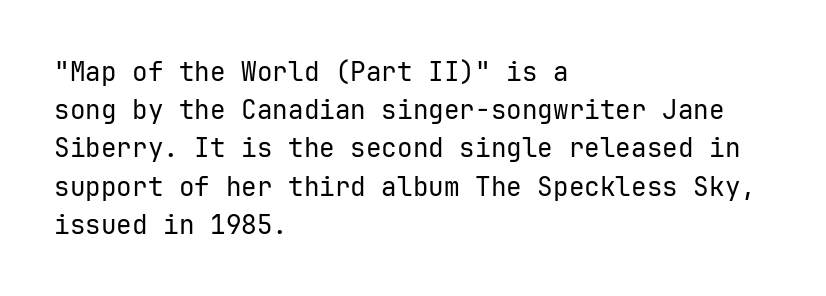
The vertical gap from one line to the next is medium. Quick note: underline off. The characters are drawn with everyday or finer stroke widths. A typesetter would mark this as roman, not italic. Caption: multi-line text, flush left, ragged right.
